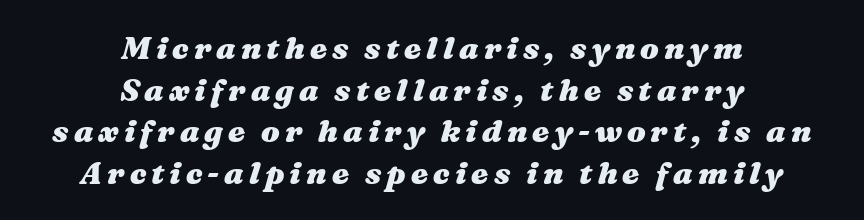
{"italic": "yes", "lean": "right", "slant_degrees": 16, "bold": "yes", "weight": "heavy", "width": "wide", "stroke_contrast": "medium", "x_height": "medium", "monospaced": "no", "underline": "no", "align": "center", "line_spacing": "normal", "line_spacing_ratio": 1.34, "glyph_px": 31}
